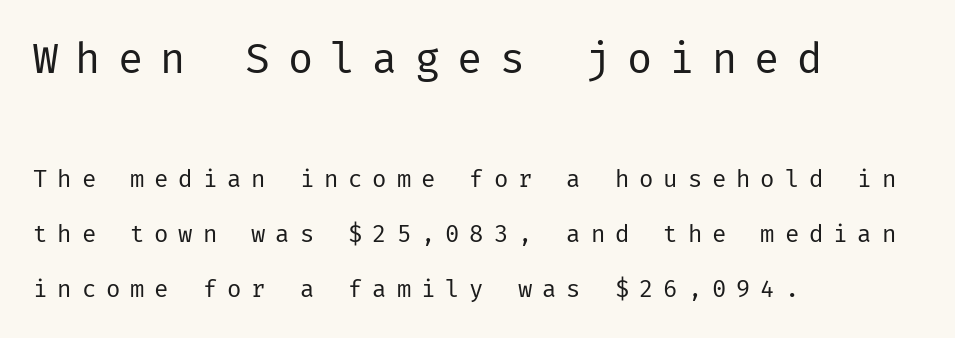
Q: Is the text bold? A: No.
Q: Is the text italic (slanted)? A: No, it is upright.
Q: Is the typeface a serif or a sans-serif typeface? A: Sans-serif.
Q: Is the text underlined? A: No.
Q: How is the paragraph aligned? A: Left-aligned.
Q: Is the spacing between letters normal or unusually wide? A: Unusually wide.
Q: Is the spacing between lines tight, normal or loose? A: Loose.
Q: Which block of text is set in a larger size, the first (top) or the second (bottom)? A: The first (top) one.
Q: Width (condensed, normal, or wide)? A: Normal.
Q: Stroke contrast? A: Low.
Q: x-height? A: Medium.
